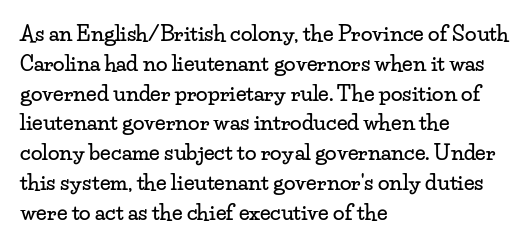
The image shows 21 px text type, upright; set left-aligned, normal line spacing (1.42x), normal letter spacing, not underlined.
